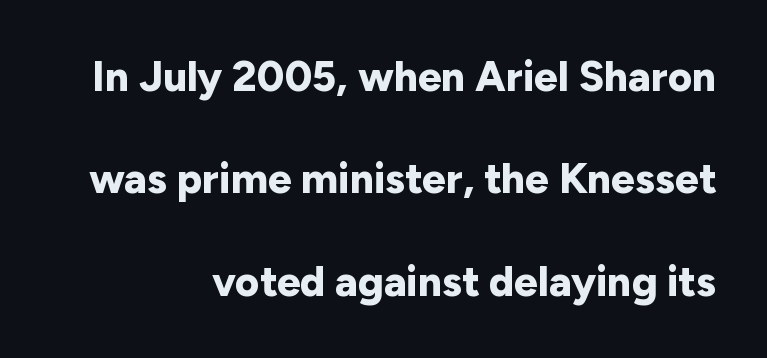
The baseline area is clear. In terms of posture, this sample is upright. A sans-serif font was chosen for this passage. Compared with typical paragraphs, the rows here are farther apart. Short note: letters normally spaced.
